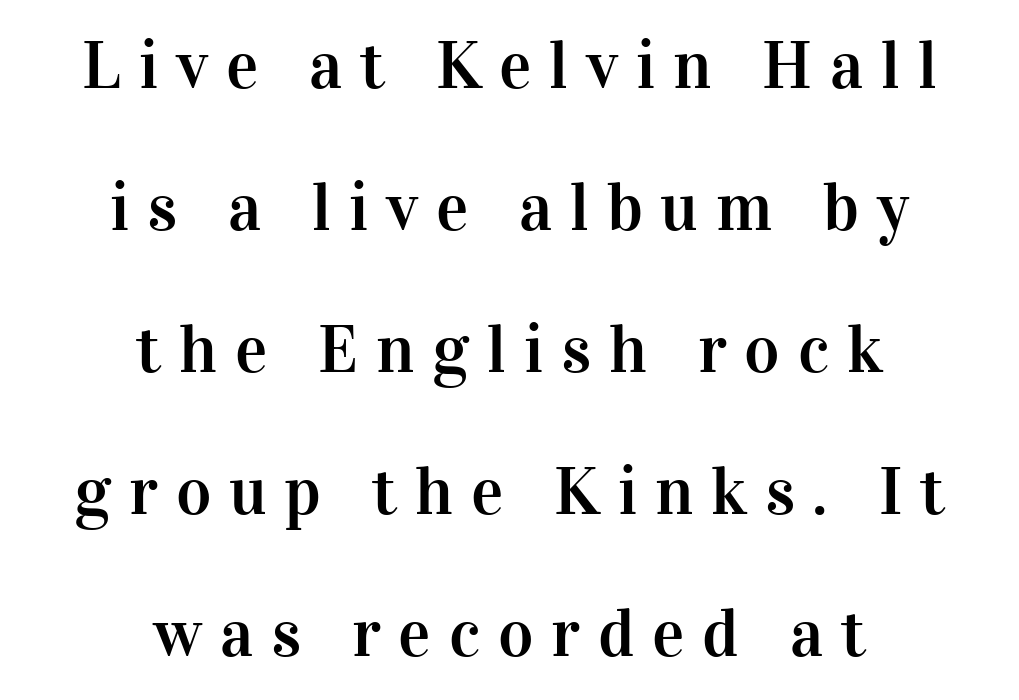
Each line is balanced around a shared central axis. Characters follow at a spacing far wider than the type designer built in. Note the varied advance widths — an 'i' is clearly narrower than an 'm'. Each new line begins a long way beneath the previous one. The passage shown is typeset with a serif family.
